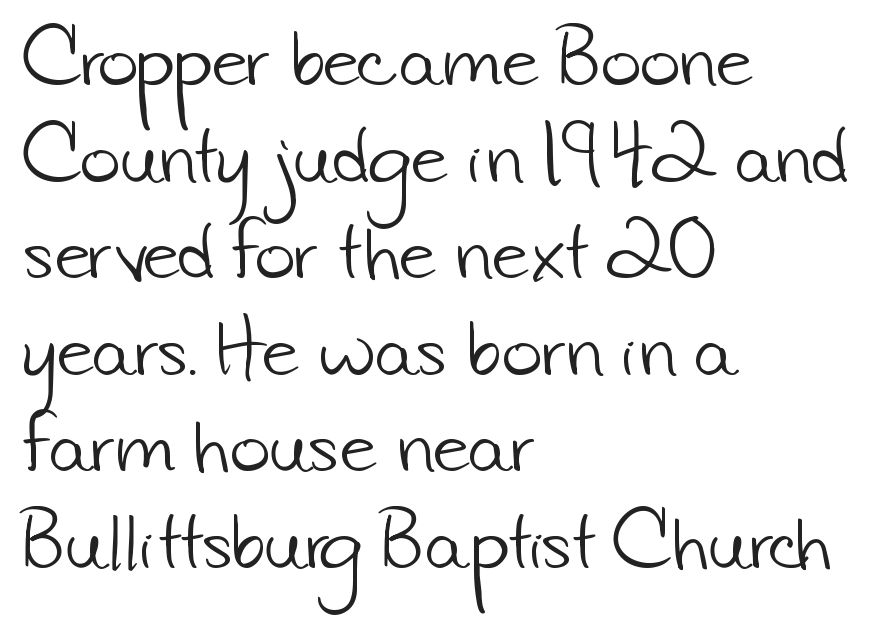
This sample keeps an unexceptional amount of space between lines. Stroke thickness stays within the range of a standard reading face or lighter. The typeface chosen for these lines omits serifs. Quick note: underline off.
